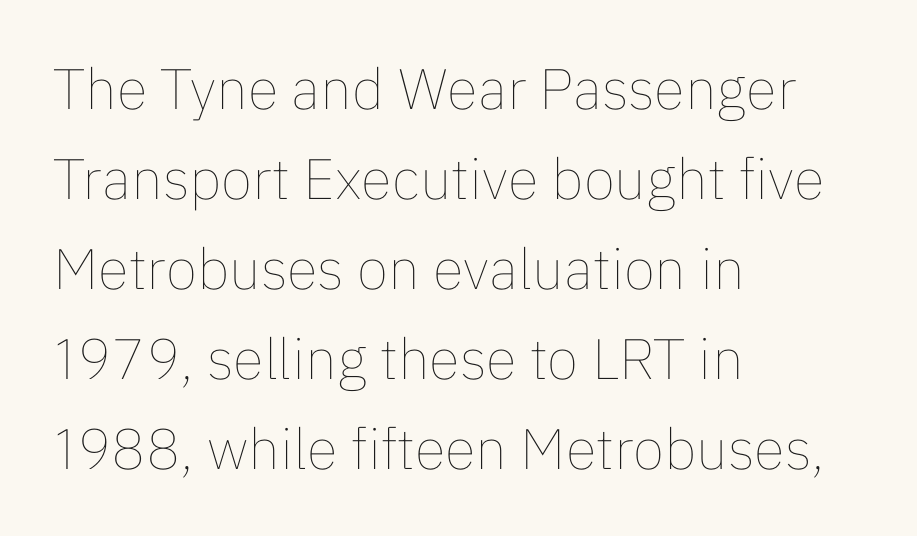
Tall strokes in this sample are plumb rather than angled. Character widths vary here, with narrow letters taking less room than wide ones. Words appear dense and cohesive because spacing is normal. The designer left line spacing at the default. Ink coverage per letter is moderate at most. Letters rest on an invisible, unmarked baseline.
